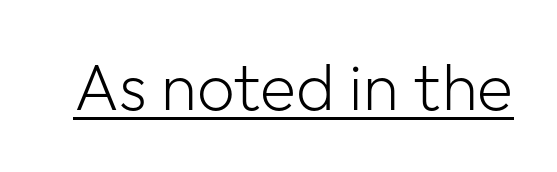
{"serif": "no", "italic": "no", "bold": "no", "weight": "light", "width": "normal", "stroke_contrast": "low", "x_height": "medium", "monospaced": "no", "underline": "yes", "letter_spacing": "normal", "letter_spacing_em": 0.0, "glyph_px": 66}
